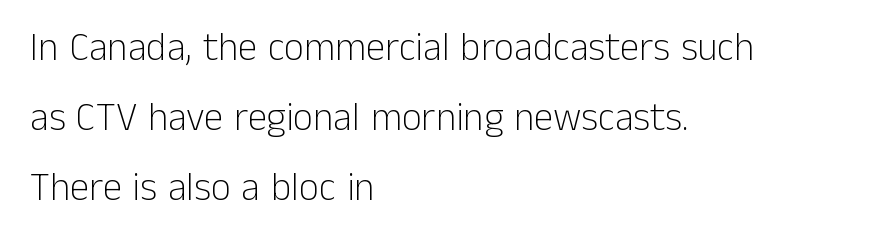
{"serif": "no", "italic": "no", "bold": "no", "weight": "light", "width": "normal", "stroke_contrast": "low", "x_height": "medium", "monospaced": "no", "underline": "no", "align": "left", "line_spacing_ratio": 1.8, "letter_spacing": "normal", "letter_spacing_em": 0.0, "glyph_px": 39}
